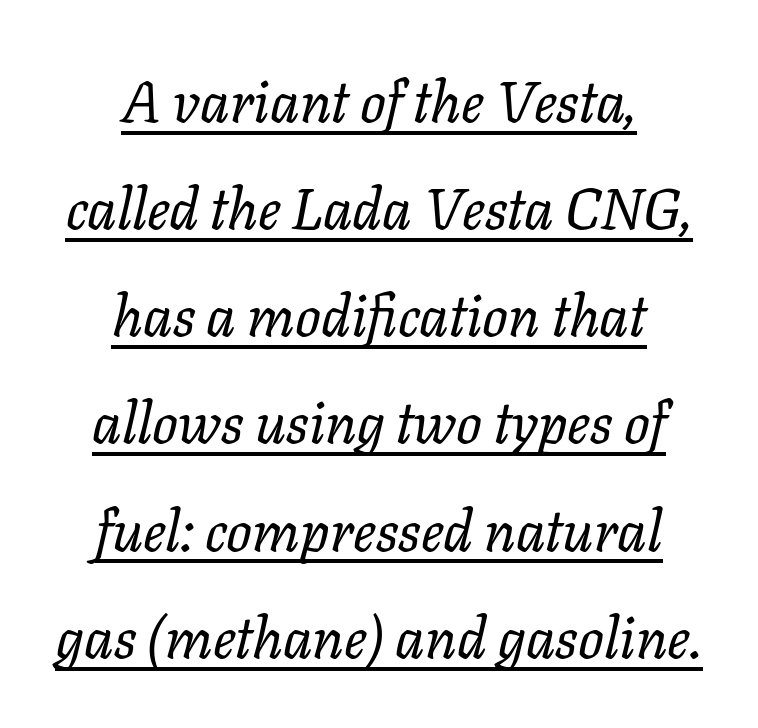
{"italic": "yes", "lean": "right", "slant_degrees": 11, "bold": "no", "weight": "regular", "width": "normal", "stroke_contrast": "low", "x_height": "medium", "monospaced": "no", "underline": "yes", "align": "center", "line_spacing_ratio": 1.88, "letter_spacing": "normal", "letter_spacing_em": 0.0, "glyph_px": 57}
